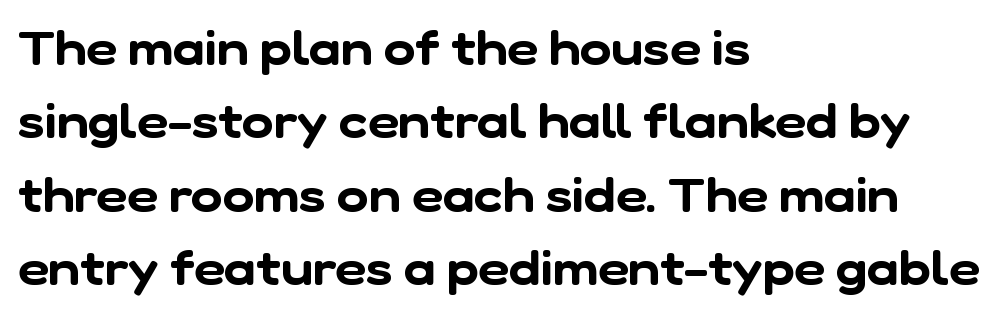
Q: Is the typeface a serif or a sans-serif typeface? A: Sans-serif.
Q: Is the text underlined? A: No.
Q: How is the paragraph aligned? A: Left-aligned.
Q: Is the spacing between letters normal or unusually wide? A: Normal.
Q: Is the spacing between lines tight, normal or loose? A: Normal.
Q: Width (condensed, normal, or wide)? A: Normal.
Q: Stroke contrast? A: Low.
Q: x-height? A: Medium.
Q: Monospaced? A: No.
